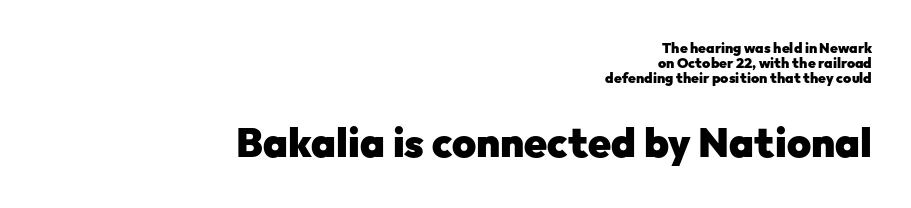
Q: Is the text bold? A: Yes.
Q: Is the text italic (slanted)? A: No, it is upright.
Q: Is the typeface a serif or a sans-serif typeface? A: Sans-serif.
Q: Is the text underlined? A: No.
Q: How is the paragraph aligned? A: Right-aligned.
Q: Is the spacing between letters normal or unusually wide? A: Normal.
Q: Is the spacing between lines tight, normal or loose? A: Tight.
Q: Which block of text is set in a larger size, the first (top) or the second (bottom)? A: The second (bottom) one.
Q: Width (condensed, normal, or wide)? A: Normal.
Q: Stroke contrast? A: Low.
Q: x-height? A: Medium.
Q: Monospaced? A: No.
